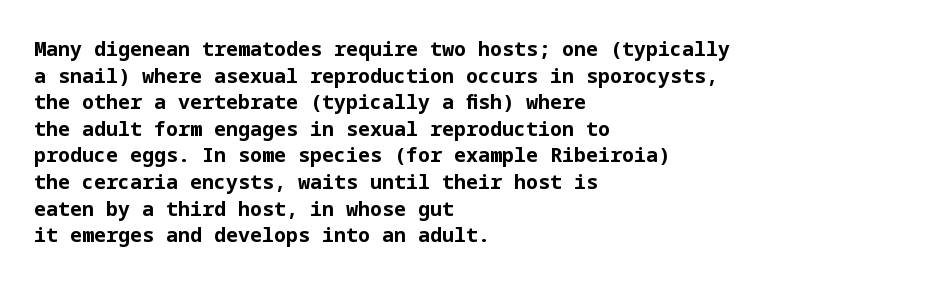
The typography opts for an upright posture over an oblique one. A classic flush-left, rag-right setting is used for this passage. Words appear dense and cohesive because spacing is normal. A full-strength bold gives these letters their thick strokes. Rule under the text: the space is simply empty.
